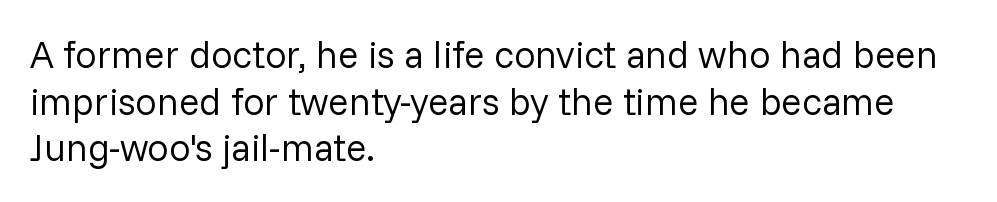
Q: Is the text bold? A: No.
Q: Is the text italic (slanted)? A: No, it is upright.
Q: Is the typeface a serif or a sans-serif typeface? A: Sans-serif.
Q: Is the text underlined? A: No.
Q: How is the paragraph aligned? A: Left-aligned.
Q: Is the spacing between letters normal or unusually wide? A: Normal.
Q: Width (condensed, normal, or wide)? A: Normal.
Q: Stroke contrast? A: Low.
Q: x-height? A: Medium.
Q: Monospaced? A: No.
